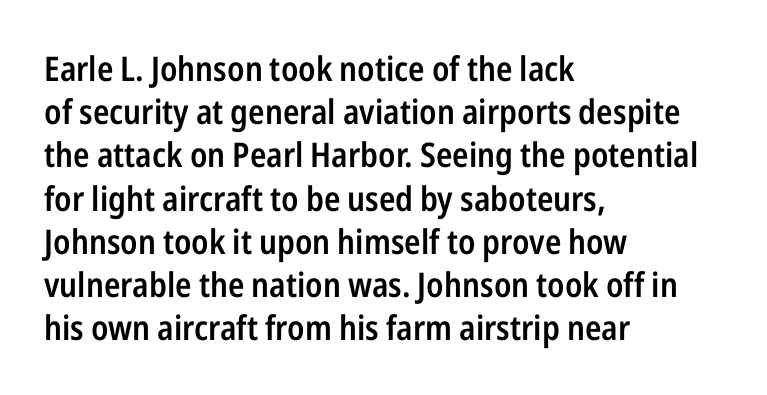
The foot of each line stays bare and open. These lines carry some extra weight — a demibold, not a full bold. This sample uses an upright cut, with every glyph sitting square on the baseline. Each new line begins a customary step beneath the previous one.
